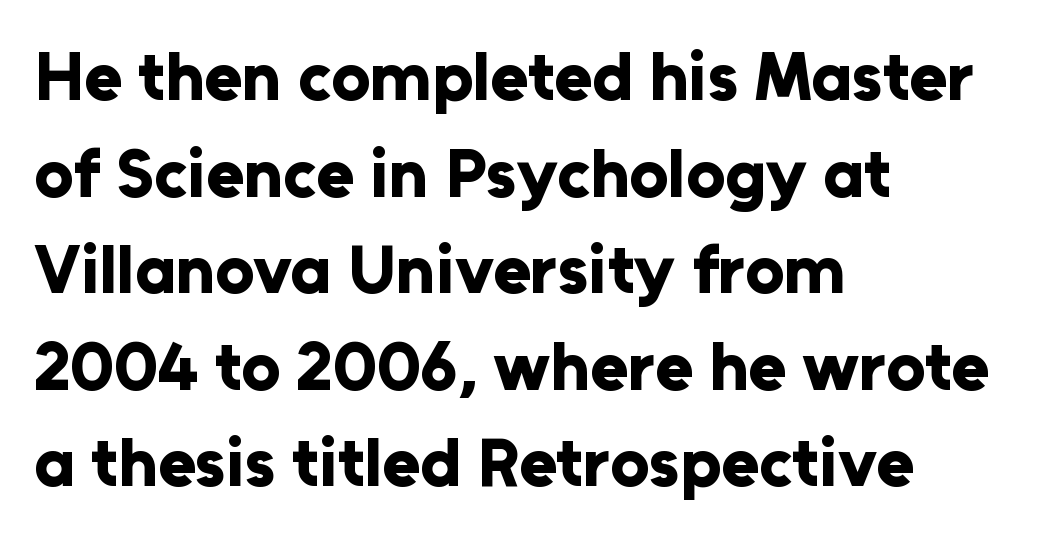
Q: Is the text bold? A: Yes.
Q: Is the text italic (slanted)? A: No, it is upright.
Q: Is the typeface a serif or a sans-serif typeface? A: Sans-serif.
Q: Is the text underlined? A: No.
Q: How is the paragraph aligned? A: Left-aligned.
Q: Is the spacing between letters normal or unusually wide? A: Normal.
Q: Is the spacing between lines tight, normal or loose? A: Normal.
Q: Width (condensed, normal, or wide)? A: Normal.
Q: Stroke contrast? A: Low.
Q: x-height? A: Medium.
Q: Monospaced? A: No.
